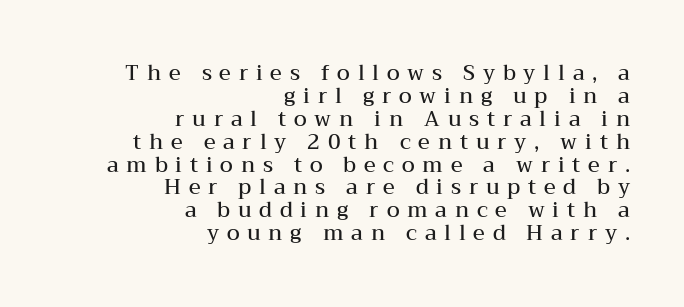
{"italic": "no", "bold": "semi", "underline": "no", "align": "right", "line_spacing": "tight", "line_spacing_ratio": 1.09, "letter_spacing": "wide", "letter_spacing_em": 0.37, "glyph_px": 21}
